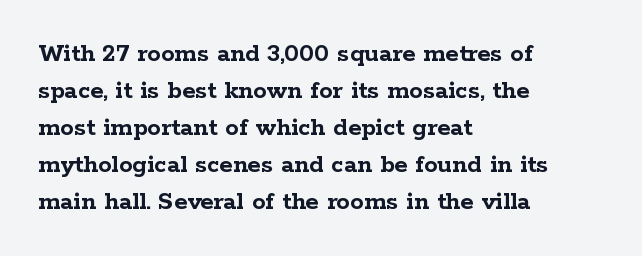
{"italic": "no", "bold": "yes", "underline": "no", "align": "left", "line_spacing": "normal", "line_spacing_ratio": 1.37, "letter_spacing": "normal", "letter_spacing_em": 0.0, "glyph_px": 27}
